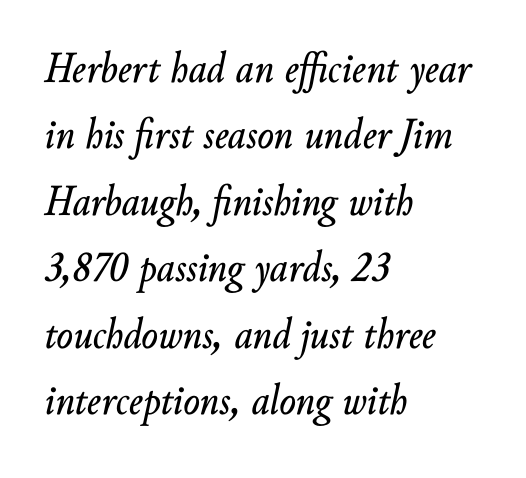
The image shows 44 px text type, italic (leaning right); set left-aligned, normal line spacing (1.51x), normal letter spacing, not underlined; low stroke contrast and a small x-height.
